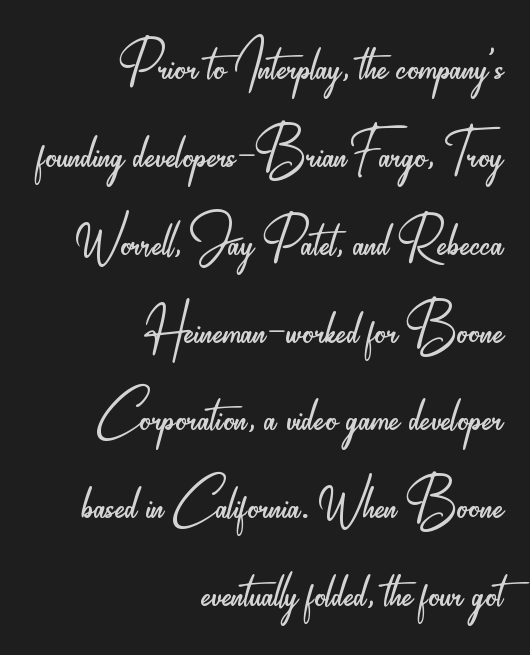
Q: Is the text bold? A: No.
Q: Is the text italic (slanted)? A: Yes.
Q: Is the typeface a serif or a sans-serif typeface? A: Sans-serif.
Q: Is the text underlined? A: No.
Q: How is the paragraph aligned? A: Right-aligned.
Q: Is the spacing between letters normal or unusually wide? A: Normal.
Q: Width (condensed, normal, or wide)? A: Condensed.
Q: Stroke contrast? A: Low.
Q: x-height? A: Small.
Q: Monospaced? A: No.
